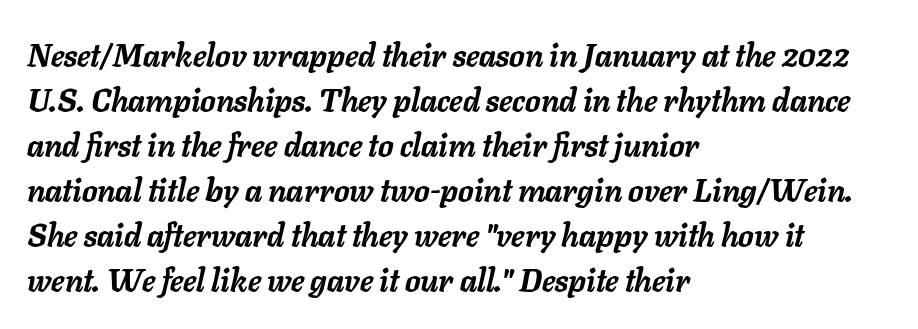
{"italic": "yes", "lean": "right", "slant_degrees": 11, "bold": "yes", "weight": "semibold", "width": "normal", "stroke_contrast": "low", "x_height": "medium", "monospaced": "no", "underline": "no", "align": "left", "line_spacing": "normal", "line_spacing_ratio": 1.45, "letter_spacing": "normal", "letter_spacing_em": 0.0, "glyph_px": 31}
